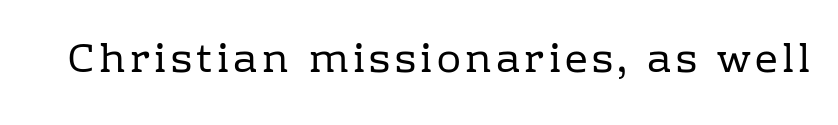
Q: Is the text bold? A: No.
Q: Is the text italic (slanted)? A: No, it is upright.
Q: Is the typeface a serif or a sans-serif typeface? A: Serif.
Q: Is the text underlined? A: No.
Q: Width (condensed, normal, or wide)? A: Normal.
Q: Stroke contrast? A: Low.
Q: x-height? A: Medium.
Q: Monospaced? A: No.
